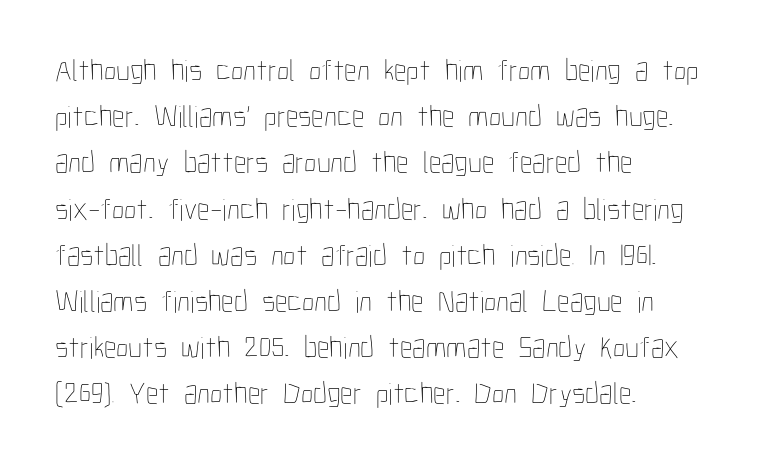
Q: Is the text bold? A: No.
Q: Is the text italic (slanted)? A: No, it is upright.
Q: Is the text underlined? A: No.
Q: How is the paragraph aligned? A: Left-aligned.
Q: Is the spacing between letters normal or unusually wide? A: Normal.
Q: Is the spacing between lines tight, normal or loose? A: Normal.
Q: Width (condensed, normal, or wide)? A: Condensed.
Q: Stroke contrast? A: Low.
Q: x-height? A: Medium.
Q: Monospaced? A: No.
